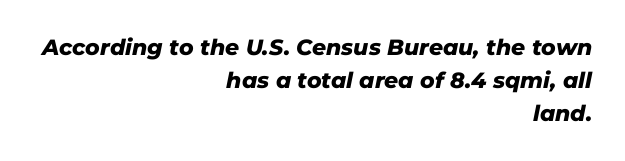
Q: Is the text bold? A: Yes.
Q: Is the text italic (slanted)? A: Yes, it leans right by about 11 degrees.
Q: Is the text underlined? A: No.
Q: How is the paragraph aligned? A: Right-aligned.
Q: Is the spacing between letters normal or unusually wide? A: Normal.
Q: Is the spacing between lines tight, normal or loose? A: Normal.
